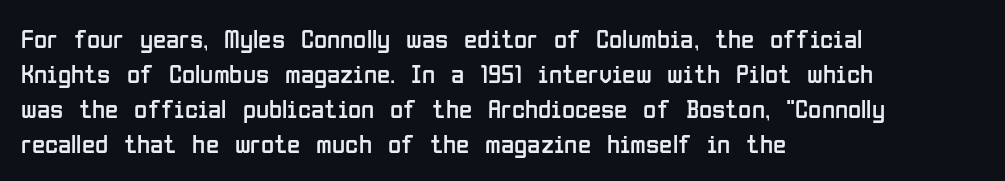
The image shows 27 px text type, upright; set left-aligned, normal line spacing (1.3x), normal letter spacing, not underlined.
